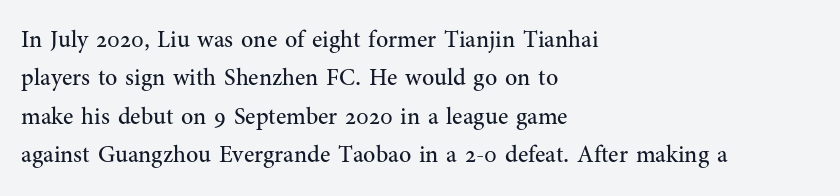
The image shows 24 px text type, upright; set left-aligned, normal line spacing (1.6x), normal letter spacing, not underlined.
